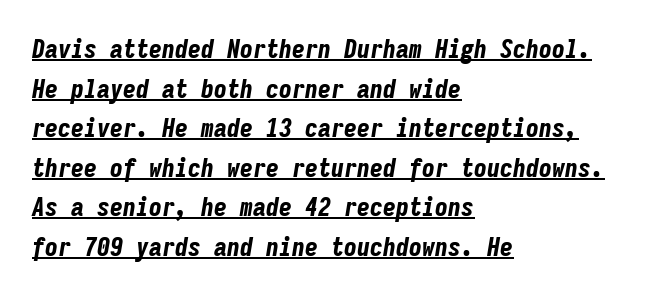
The image shows 26 px bold type, italic (leaning right); set left-aligned, normal line spacing (1.52x), normal letter spacing, underlined.
